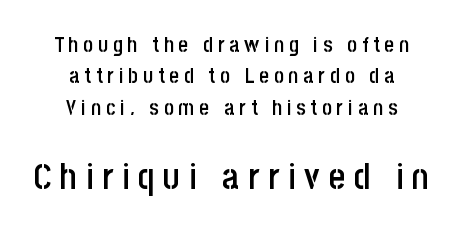
{"serif": "no", "italic": "no", "bold": "semi", "weight": "semibold", "width": "condensed", "stroke_contrast": "low", "x_height": "large", "monospaced": "no", "underline": "no", "align": "center", "line_spacing": "normal", "line_spacing_ratio": 1.5, "letter_spacing": "wide", "letter_spacing_em": 0.24, "larger_block": "second", "size_ratio": 1.71, "glyph_px": 36}
